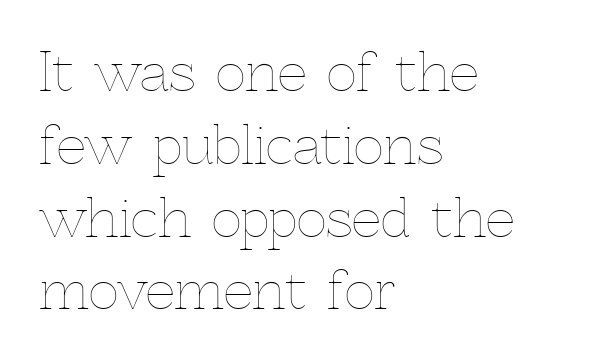
Q: Is the text bold? A: No.
Q: Is the text italic (slanted)? A: No, it is upright.
Q: Is the text underlined? A: No.
Q: How is the paragraph aligned? A: Left-aligned.
Q: Is the spacing between letters normal or unusually wide? A: Normal.
Q: Is the spacing between lines tight, normal or loose? A: Normal.
Q: Width (condensed, normal, or wide)? A: Normal.
Q: x-height? A: Medium.
Q: Monospaced? A: No.
